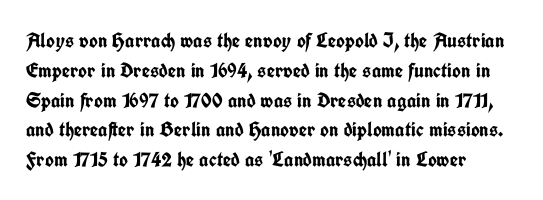
The image shows 21 px bold type, upright; set left-aligned, normal line spacing (1.42x), normal letter spacing, not underlined.
